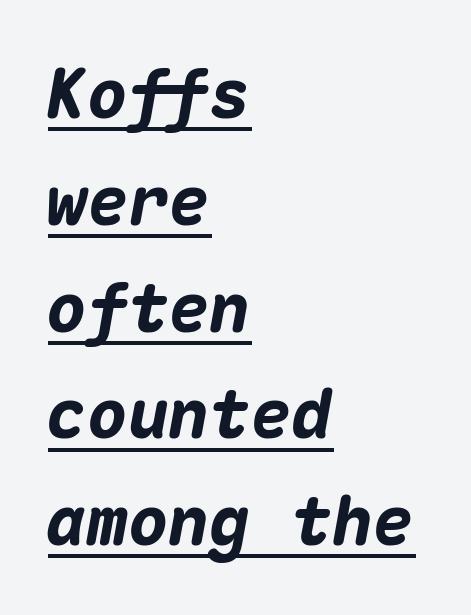
Q: Is the text bold? A: Yes.
Q: Is the text italic (slanted)? A: Yes, it leans right by about 10 degrees.
Q: Is the text underlined? A: Yes.
Q: How is the paragraph aligned? A: Left-aligned.
Q: Is the spacing between letters normal or unusually wide? A: Normal.
Q: Is the spacing between lines tight, normal or loose? A: Normal.
Q: Width (condensed, normal, or wide)? A: Normal.
Q: Stroke contrast? A: Medium.
Q: x-height? A: Medium.
Q: Monospaced? A: Yes.
